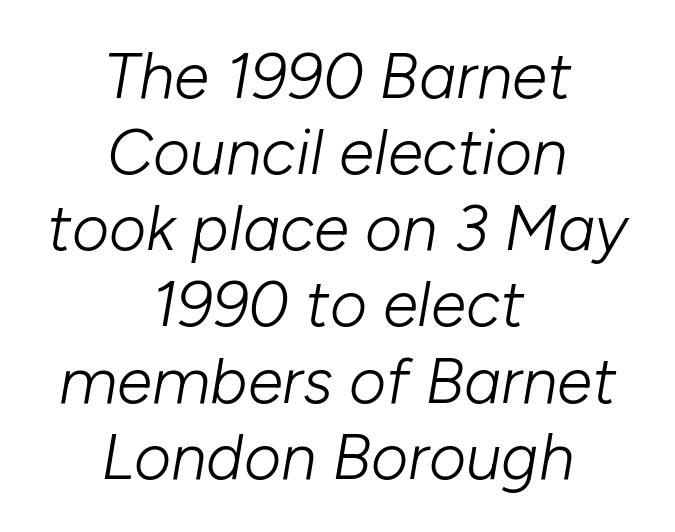
The image shows 64 px light type, italic (leaning right); set centered, line spacing 1.19x, normal letter spacing, not underlined; low stroke contrast and a medium x-height.
